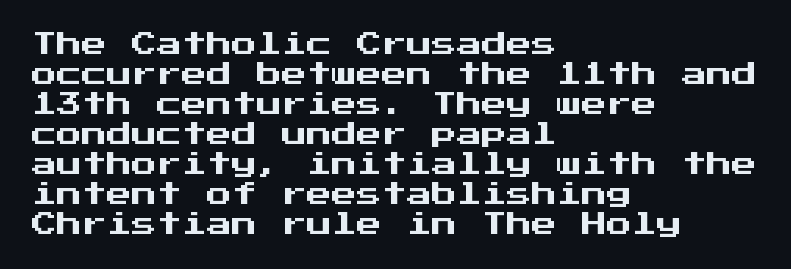
{"italic": "no", "underline": "no", "align": "left", "line_spacing_ratio": 1.2, "letter_spacing": "normal", "letter_spacing_em": 0.0, "glyph_px": 25}
